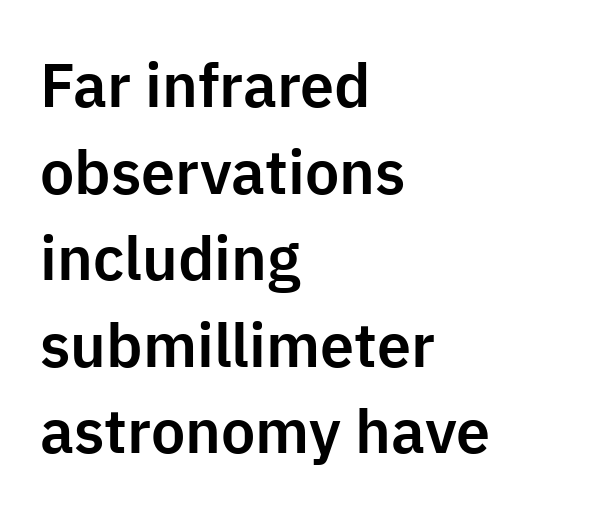
Q: Is the text italic (slanted)? A: No, it is upright.
Q: Is the typeface a serif or a sans-serif typeface? A: Sans-serif.
Q: Is the text underlined? A: No.
Q: How is the paragraph aligned? A: Left-aligned.
Q: Is the spacing between letters normal or unusually wide? A: Normal.
Q: Is the spacing between lines tight, normal or loose? A: Normal.
Q: Width (condensed, normal, or wide)? A: Normal.
Q: Stroke contrast? A: Low.
Q: x-height? A: Medium.
Q: Monospaced? A: No.
